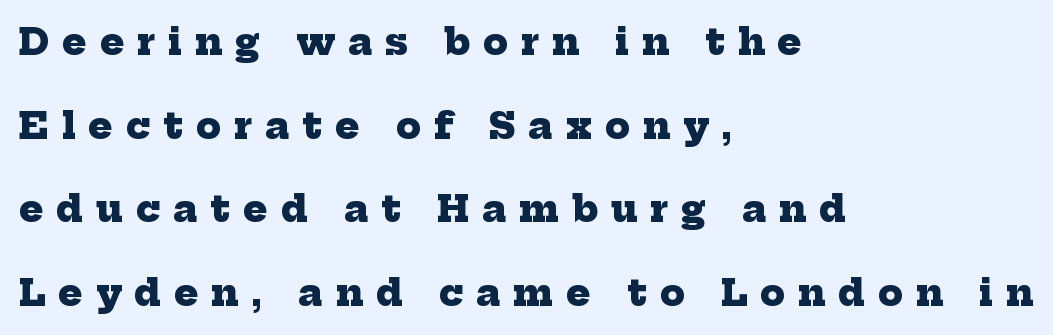
The image shows 36 px heavy serif type; set left-aligned, loose line spacing (2.32x), unusually wide letter spacing (+0.36 em), not underlined; low stroke contrast and a medium x-height.
